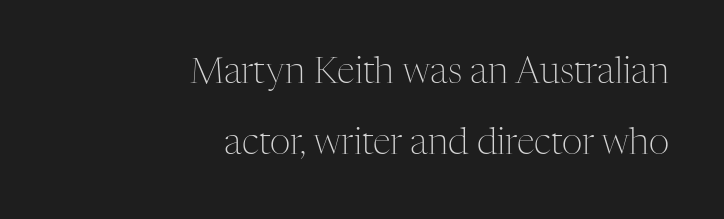
{"serif": "yes", "italic": "no", "bold": "no", "weight": "light", "width": "normal", "stroke_contrast": "medium", "x_height": "medium", "monospaced": "no", "underline": "no", "align": "right", "line_spacing": "loose", "line_spacing_ratio": 1.98, "letter_spacing": "normal", "letter_spacing_em": 0.0, "glyph_px": 36}
